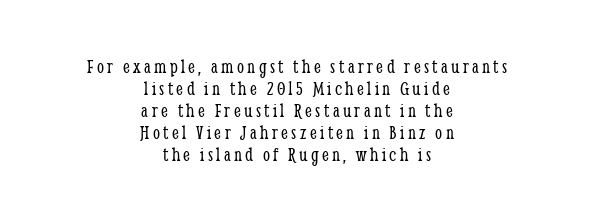
The image shows 20 px text type, upright; set centered, tight line spacing (1.1x), not underlined.
